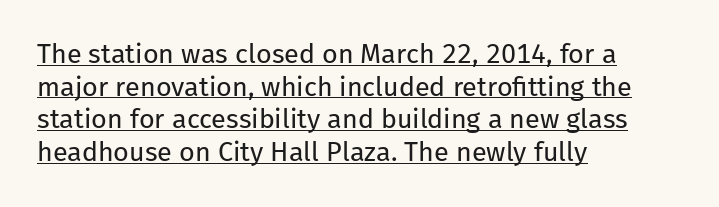
Q: Is the text bold? A: No.
Q: Is the text italic (slanted)? A: No, it is upright.
Q: Is the text underlined? A: Yes.
Q: How is the paragraph aligned? A: Left-aligned.
Q: Is the spacing between letters normal or unusually wide? A: Normal.
